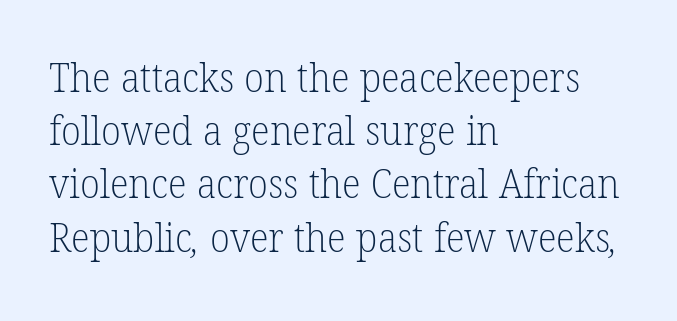
{"serif": "yes", "bold": "no", "weight": "light", "width": "normal", "stroke_contrast": "low", "x_height": "medium", "monospaced": "no", "underline": "no", "align": "left", "line_spacing": "normal", "line_spacing_ratio": 1.33, "letter_spacing": "normal", "letter_spacing_em": 0.0, "glyph_px": 40}
